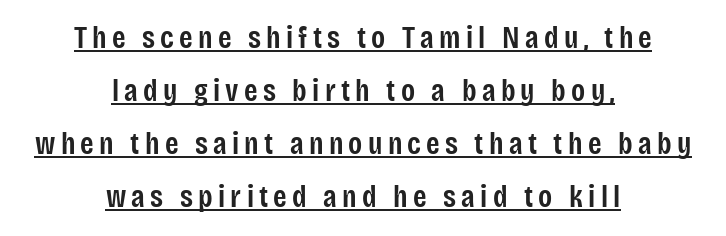
Serif or sans? Sans — the stroke terminals are bare. Set as a demibold, roughly 600 on the weight scale. Is there an underline? Yes — a line sits under the letters. The passage shown is typed in a proportional face where columns would drift. Does the copy run flush right? No — it is centered line by line.
